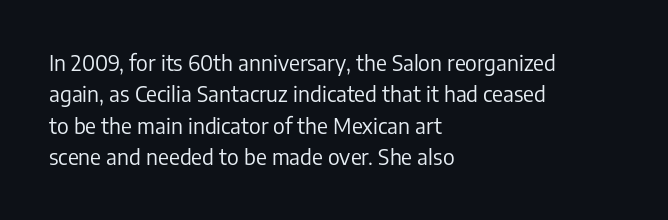
Q: Is the text bold? A: No.
Q: Is the text italic (slanted)? A: No, it is upright.
Q: Is the text underlined? A: No.
Q: How is the paragraph aligned? A: Left-aligned.
Q: Is the spacing between letters normal or unusually wide? A: Normal.
Q: Is the spacing between lines tight, normal or loose? A: Normal.
